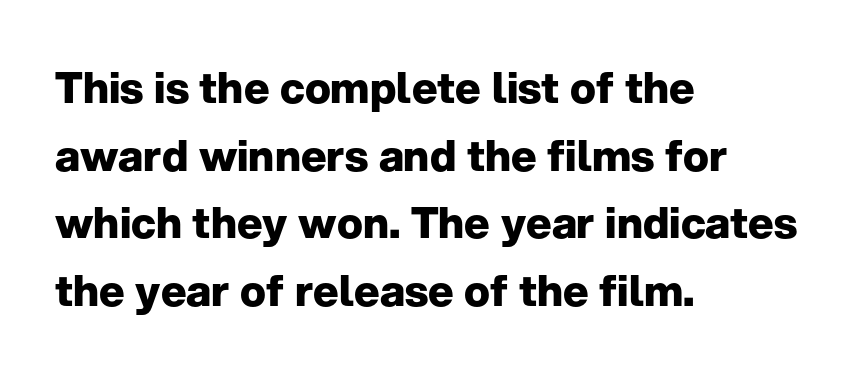
The image shows 43 px heavy sans-serif type, upright; set left-aligned, normal line spacing (1.57x), normal letter spacing, not underlined; low stroke contrast and a medium x-height.
